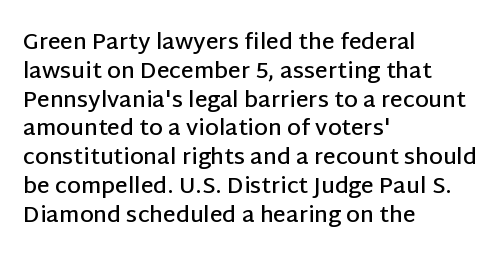
{"italic": "no", "bold": "semi", "underline": "no", "align": "left", "line_spacing": "normal", "line_spacing_ratio": 1.31, "letter_spacing": "normal", "letter_spacing_em": 0.0, "glyph_px": 22}
